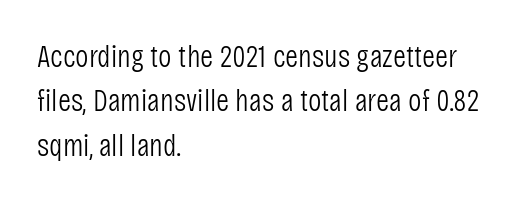
The image shows 32 px light, condensed sans-serif type, upright; set left-aligned, normal line spacing (1.39x), normal letter spacing, not underlined; low stroke contrast and a large x-height.
